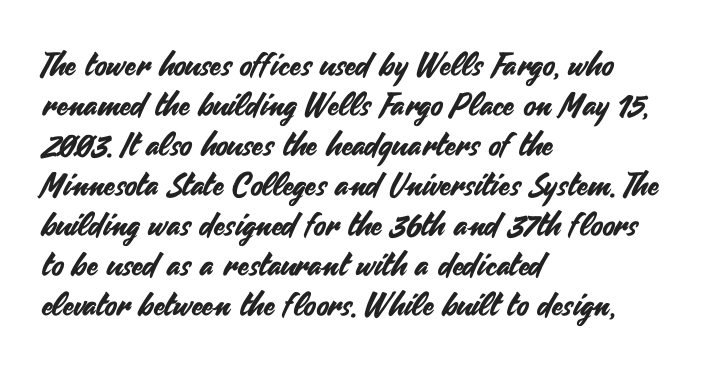
Serif or sans? Sans — the stroke terminals are bare. The letters advance in unequal steps, a hallmark of proportional type. Only glyphs here, with clear space below each row. What's the leading like? Ordinary, nothing unusual.
